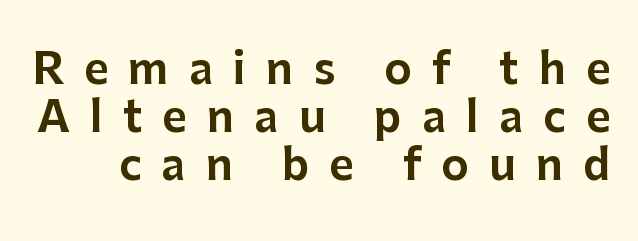
The image shows 42 px sans-serif type, upright; set tight line spacing (1.14x), unusually wide letter spacing (+0.48 em), not underlined; low stroke contrast and a medium x-height.
